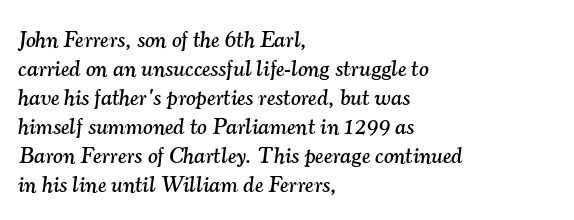
{"italic": "yes", "lean": "right", "slant_degrees": 7, "underline": "no", "align": "left", "line_spacing": "normal", "line_spacing_ratio": 1.26, "letter_spacing": "normal", "letter_spacing_em": 0.0, "glyph_px": 23}
